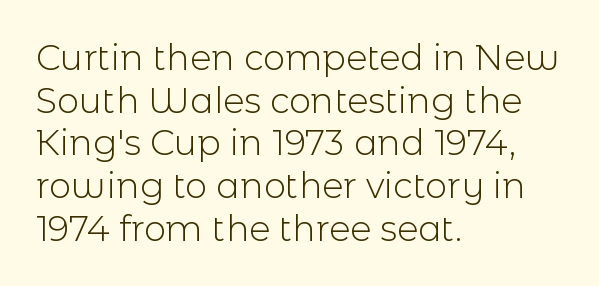
The image shows 35 px light sans-serif type, upright; set left-aligned, line spacing 1.22x, normal letter spacing, not underlined; a medium x-height.
